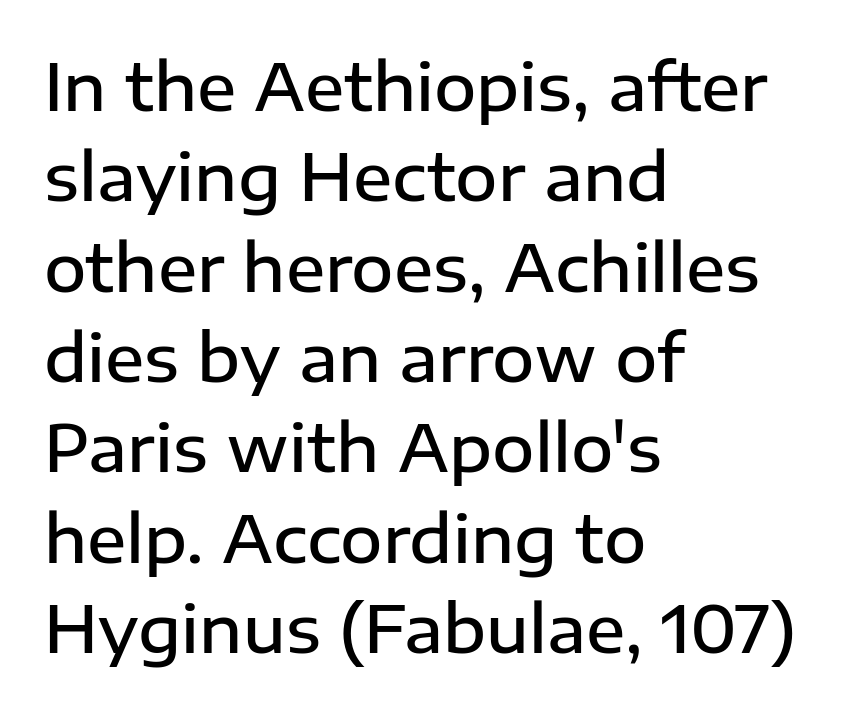
A clean baseline with only descenders dipping below it. Students, observe: this is what conventionally led text looks like. Stems and bowls a touch heavier than normal — semibold. Think of a printed novel: that variable character pitch is what you see here. This is roman type, the default non-slanted kind. One-word summary of the alignment: left.
